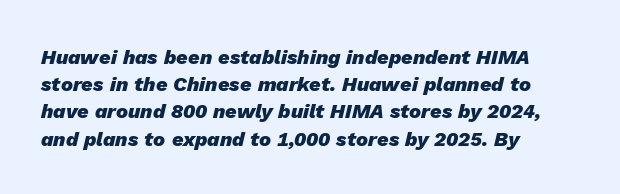
The lines are quadded left. The rows are spaced the way most documents space them. Inter-character spacing is left at the font's built-in metrics. The glyphs are unaccompanied by any horizontal stroke below them. Compared with an ordinary text face, these strokes are far heavier — a full bold.
